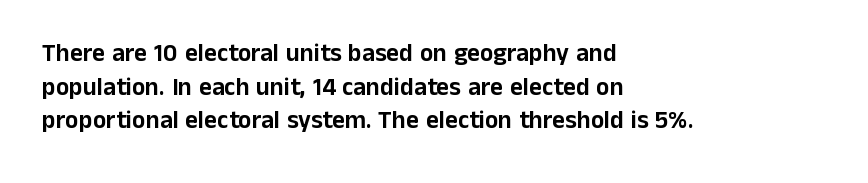
Q: Is the text italic (slanted)? A: No, it is upright.
Q: Is the text underlined? A: No.
Q: How is the paragraph aligned? A: Left-aligned.
Q: Is the spacing between letters normal or unusually wide? A: Normal.
Q: Is the spacing between lines tight, normal or loose? A: Normal.
